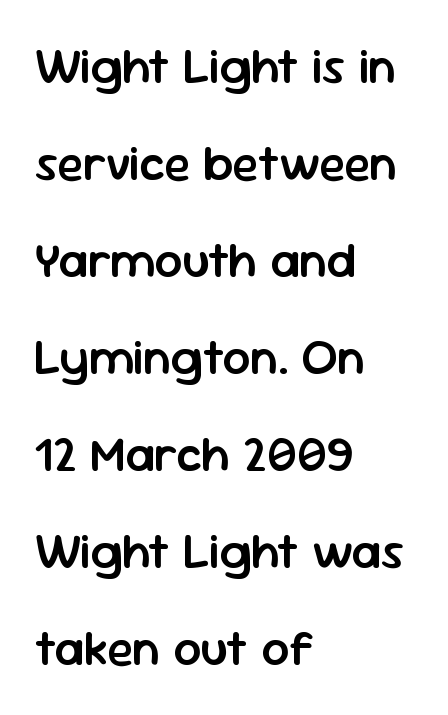
Does the lettering tilt? It doesn't — this is upright. The lines are spread far apart with generous leading. The passage shown has conventional tracking throughout. Underlining? Definitely not there. The rendering uses a semibold face; strokes are thickened but not to full bold. Each letter keeps its own natural width here, so spacing adapts to shape.
